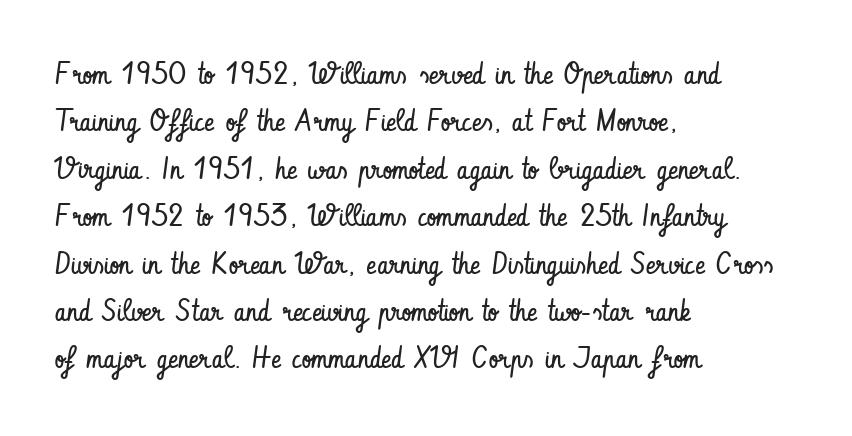
Note the varied advance widths — an 'i' is clearly narrower than an 'm'. The letters sit at their default tracking, neither squeezed nor spread. The passage shown is typeset with a sans-serif family. The font is comparable to plain body text, perhaps lighter.
